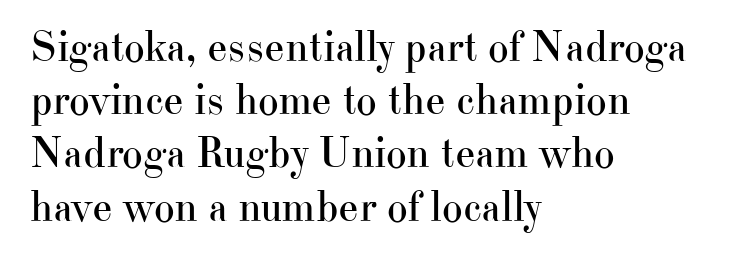
Unlike italic type, these characters show no tilt at all. Think of a printed novel: that variable character pitch is what you see here. Stems and bowls with no extra thickness — not bold. Words appear dense and cohesive because spacing is normal. Visually the block forms a straight wall on the left and a jagged coastline on the right.
